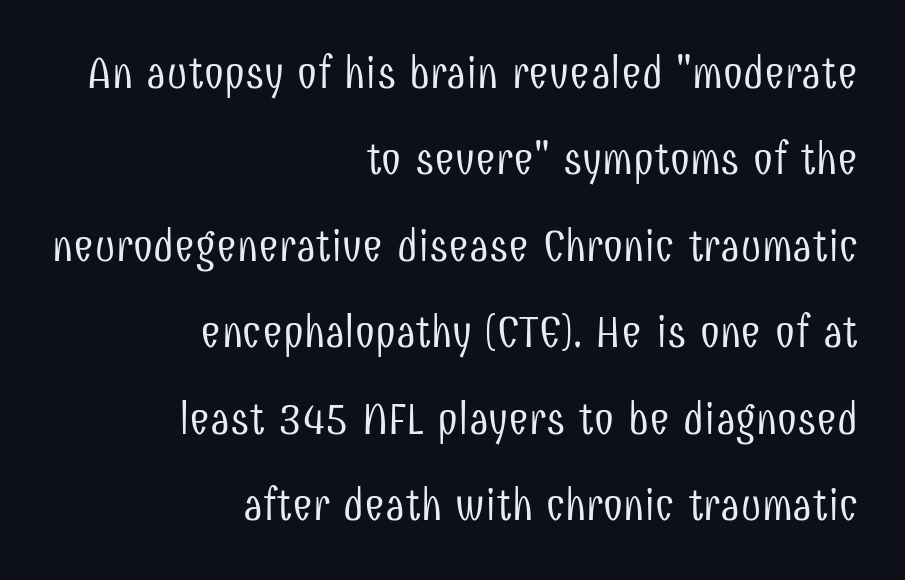
The leading is generous, giving the passage an open texture. Horizontally, the lines are justified to the trailing edge only. Words appear dense and cohesive because spacing is normal. Here the designer chose a conventional face with non-uniform glyph widths. The characters are drawn with everyday or finer stroke widths. The designer went with a sans here, leaving each stem footless.
